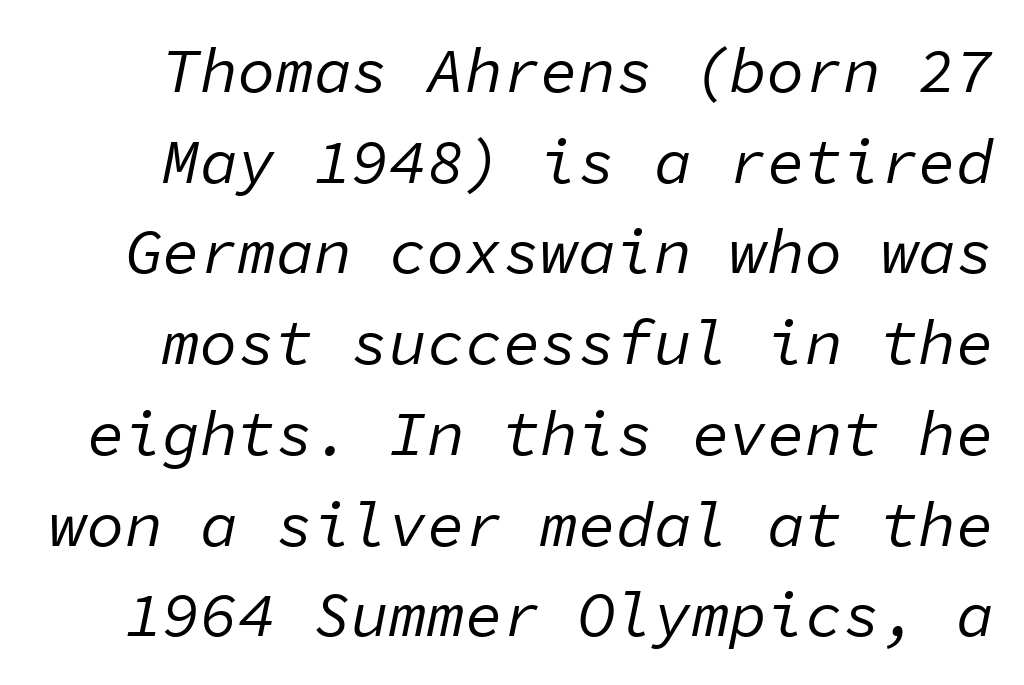
The image shows 63 px regular-weight type, italic (leaning right), monospaced; set normal line spacing (1.44x), normal letter spacing, not underlined; low stroke contrast and a medium x-height.
